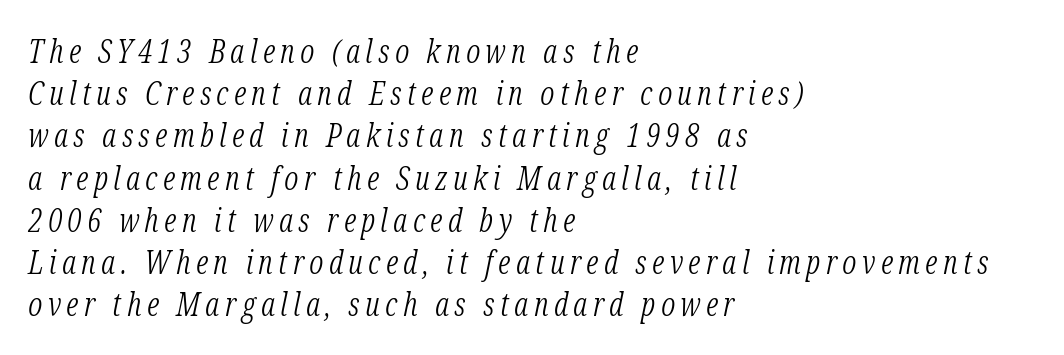
{"serif": "yes", "italic": "yes", "lean": "right", "slant_degrees": 12, "bold": "no", "weight": "light", "width": "condensed", "stroke_contrast": "low", "x_height": "medium", "monospaced": "no", "underline": "no", "align": "left", "line_spacing": "normal", "line_spacing_ratio": 1.32, "glyph_px": 32}
